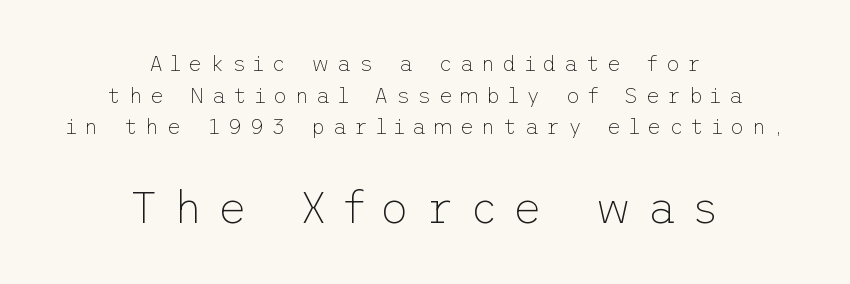
Q: Is the text bold? A: No.
Q: Is the text italic (slanted)? A: No, it is upright.
Q: Is the typeface a serif or a sans-serif typeface? A: Sans-serif.
Q: Is the text underlined? A: No.
Q: How is the paragraph aligned? A: Centered.
Q: Is the spacing between letters normal or unusually wide? A: Unusually wide.
Q: Is the spacing between lines tight, normal or loose? A: Normal.
Q: Which block of text is set in a larger size, the first (top) or the second (bottom)? A: The second (bottom) one.
Q: Width (condensed, normal, or wide)? A: Normal.
Q: Stroke contrast? A: Low.
Q: x-height? A: Medium.
